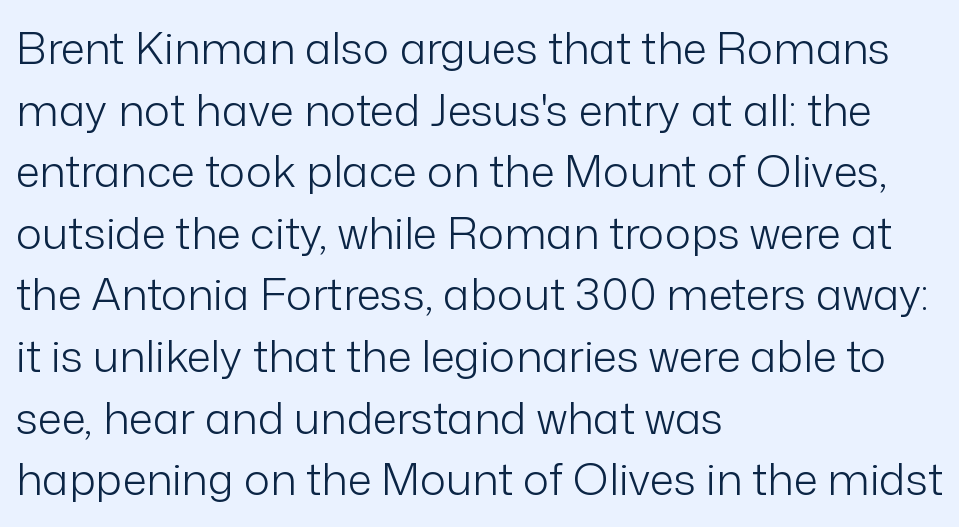
The letters sit at their default tracking, neither squeezed nor spread. The glyphs in this specimen are sans serif. Italic: no, the glyphs are upright roman. You could not count columns in this text — the font is proportionally spaced.
